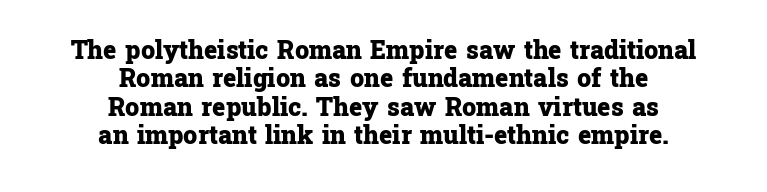
The baseline area is clear. The leading is snug, giving the passage a crowded texture. Does the weight exceed regular? Yes, all the way to bold. Horizontal alignment here is central, giving a formal, balanced look.
